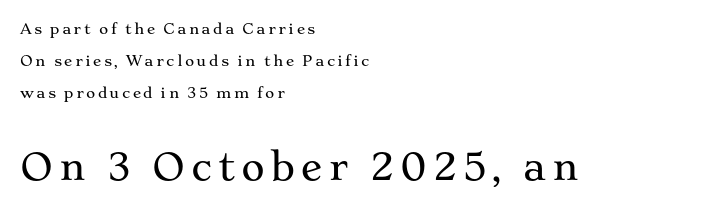
Between these two stacked blocks, the lower one wins on size. Does the leading feel generous? Absolutely, it's lavish. A bare baseline throughout the passage. Note: serifs present on the glyphs.
